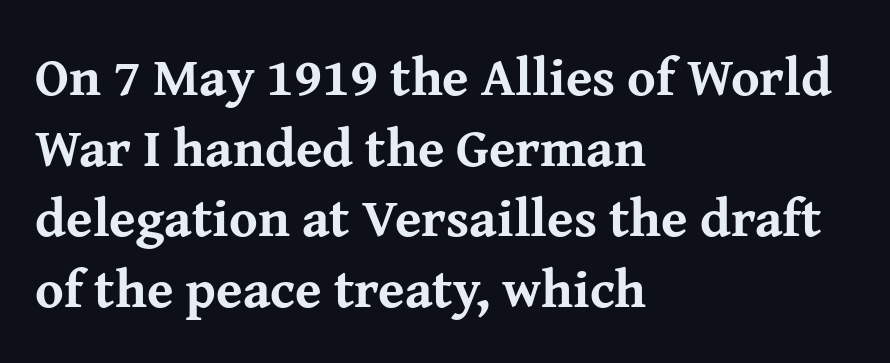
{"serif": "yes", "italic": "no", "bold": "yes", "weight": "bold", "width": "normal", "stroke_contrast": "medium", "x_height": "medium", "monospaced": "no", "underline": "no", "align": "left", "line_spacing": "normal", "line_spacing_ratio": 1.31, "letter_spacing": "normal", "letter_spacing_em": 0.0, "glyph_px": 54}
